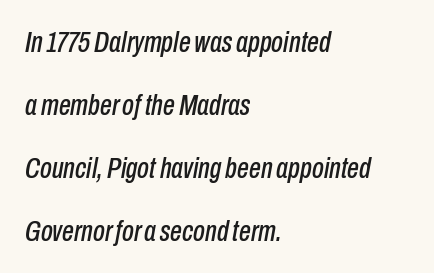
Layout note: lines flush left. Vertically, the passage feels expansive, rows floating well apart. Quick note: underline off. There is no visible air inserted between adjacent glyphs. A typesetter would call this proportional, since set widths differ per character.
